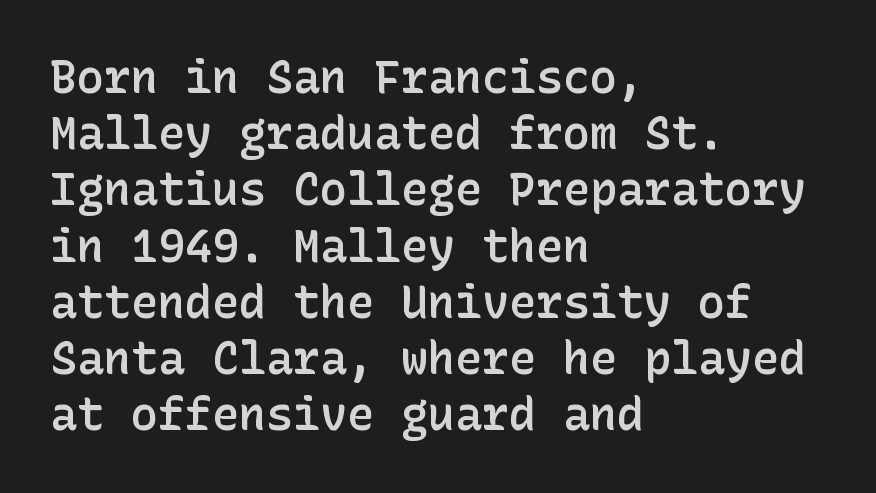
The specimen reads as upright at a glance. Typeset ragged right — the left edge is the straight one. There is no visible air inserted between adjacent glyphs. The space beneath each line is pristine and unruled. As a designer I'd log this as weight 600, semibold. Classification — sans serif.
